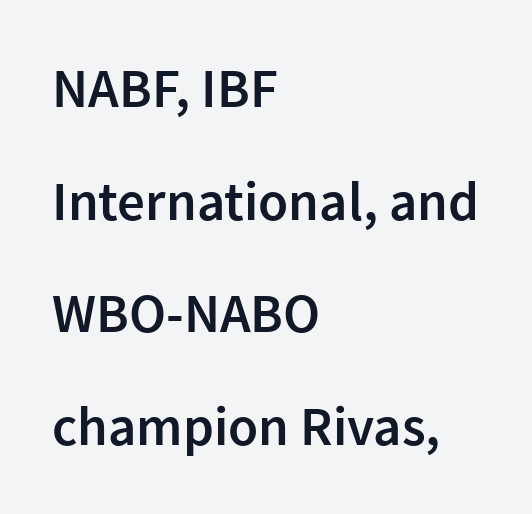
Q: Is the text bold? A: Semi-bold.
Q: Is the text italic (slanted)? A: No, it is upright.
Q: Is the typeface a serif or a sans-serif typeface? A: Sans-serif.
Q: Is the text underlined? A: No.
Q: How is the paragraph aligned? A: Left-aligned.
Q: Is the spacing between letters normal or unusually wide? A: Normal.
Q: Is the spacing between lines tight, normal or loose? A: Loose.
Q: Width (condensed, normal, or wide)? A: Normal.
Q: Stroke contrast? A: Low.
Q: x-height? A: Medium.
Q: Monospaced? A: No.
